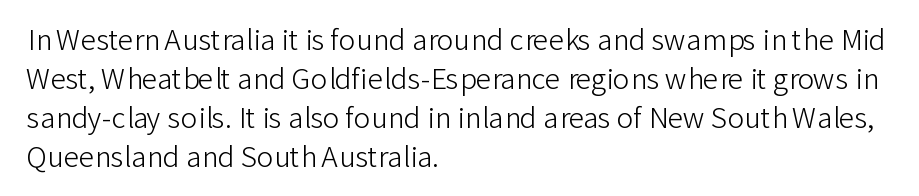
The image shows 28 px light sans-serif type, upright; set left-aligned, normal line spacing (1.39x), normal letter spacing, not underlined; low stroke contrast and a medium x-height.
